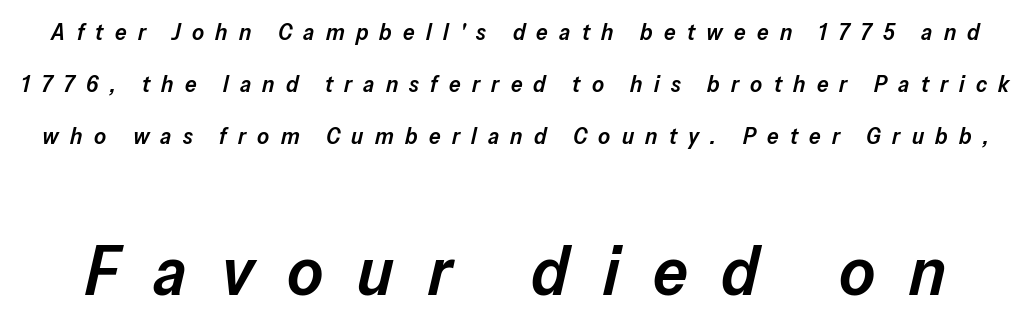
Inter-character spacing is expanded well beyond the font's built-in metrics. Only glyphs here, with clear space below each row. Loosely led — the rows are spread out. Proportional: the letters do not fall into vertical columns. The more generous point size was reserved for the lower chunk.
